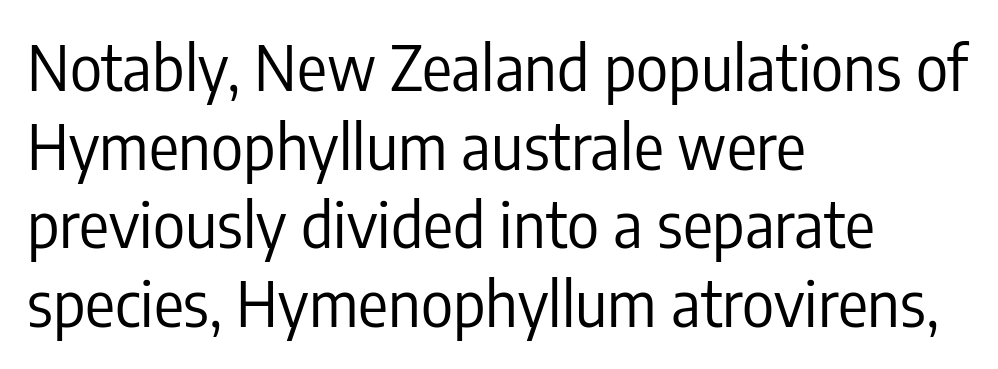
The image shows 62 px regular-weight, condensed sans-serif type, upright; set left-aligned, normal line spacing (1.27x), normal letter spacing, not underlined; low stroke contrast and a medium x-height.
